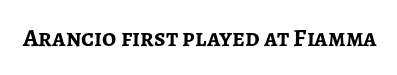
Underlining? Definitely not there. Strong, thick strokes mark this as bold type. This sample uses an upright cut, with every glyph sitting square on the baseline. A typesetter would call this zero additional tracking.
